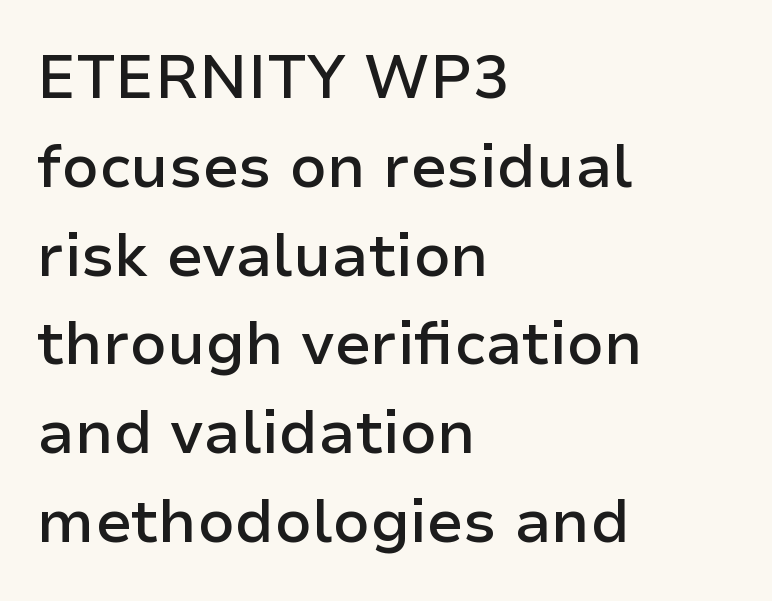
Q: Is the text bold? A: Semi-bold.
Q: Is the text italic (slanted)? A: No, it is upright.
Q: Is the typeface a serif or a sans-serif typeface? A: Sans-serif.
Q: Is the text underlined? A: No.
Q: How is the paragraph aligned? A: Left-aligned.
Q: Is the spacing between letters normal or unusually wide? A: Normal.
Q: Is the spacing between lines tight, normal or loose? A: Normal.
Q: Width (condensed, normal, or wide)? A: Normal.
Q: Stroke contrast? A: Low.
Q: x-height? A: Medium.
Q: Monospaced? A: No.
